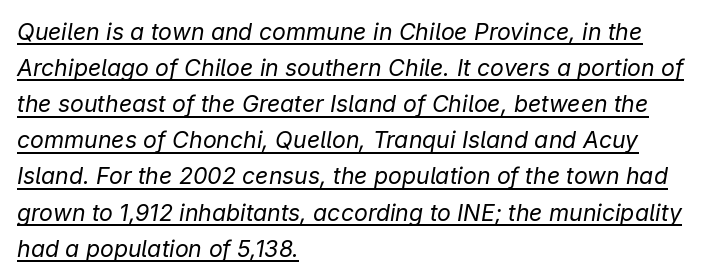
The image shows 23 px text type, italic (leaning right); set left-aligned, normal line spacing (1.57x), normal letter spacing, underlined.
